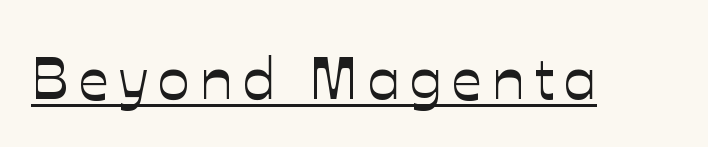
{"italic": "no", "width": "normal", "stroke_contrast": "low", "x_height": "medium", "monospaced": "no", "underline": "yes", "glyph_px": 60}
